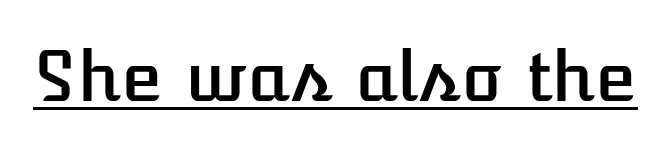
The image shows 69 px text type, upright; set normal letter spacing, underlined; low stroke contrast and a medium x-height.
